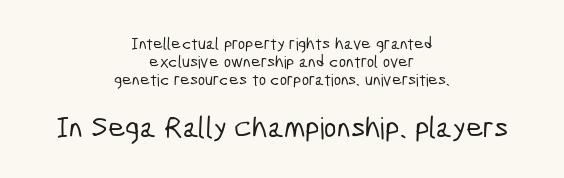
Rows of type sit shoulder to shoulder in the vertical direction. Grotesque or geometric, the face here clearly has no serifs. Does the copy run flush right? No — it is centered line by line. The tracking reads as untouched default to a designer's eye. A bare baseline throughout the passage.
